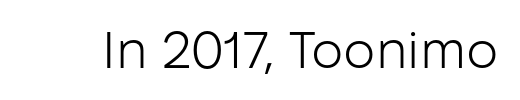
Q: Is the text bold? A: No.
Q: Is the text italic (slanted)? A: No, it is upright.
Q: Is the typeface a serif or a sans-serif typeface? A: Sans-serif.
Q: Is the text underlined? A: No.
Q: Is the spacing between letters normal or unusually wide? A: Normal.
Q: Width (condensed, normal, or wide)? A: Normal.
Q: Stroke contrast? A: Low.
Q: x-height? A: Medium.
Q: Monospaced? A: No.
